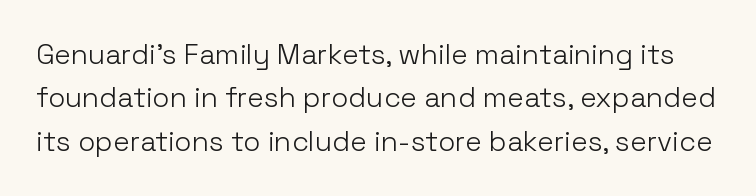
{"serif": "no", "italic": "no", "bold": "no", "weight": "light", "width": "normal", "stroke_contrast": "low", "x_height": "medium", "monospaced": "no", "underline": "no", "line_spacing": "normal", "line_spacing_ratio": 1.55, "letter_spacing": "normal", "letter_spacing_em": 0.0, "glyph_px": 28}
